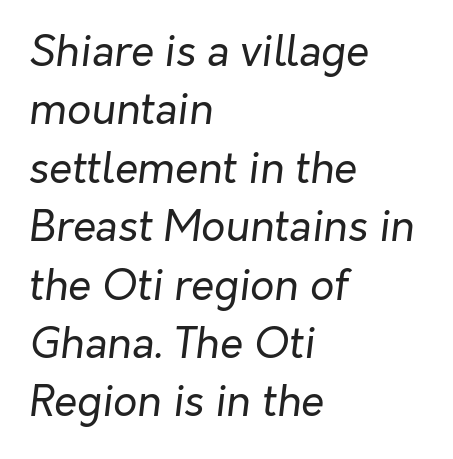
Q: Is the text bold? A: No.
Q: Is the text italic (slanted)? A: Yes, it leans right by about 7 degrees.
Q: Is the text underlined? A: No.
Q: How is the paragraph aligned? A: Left-aligned.
Q: Is the spacing between letters normal or unusually wide? A: Normal.
Q: Is the spacing between lines tight, normal or loose? A: Normal.
Q: Width (condensed, normal, or wide)? A: Normal.
Q: Stroke contrast? A: Low.
Q: x-height? A: Medium.
Q: Monospaced? A: No.
